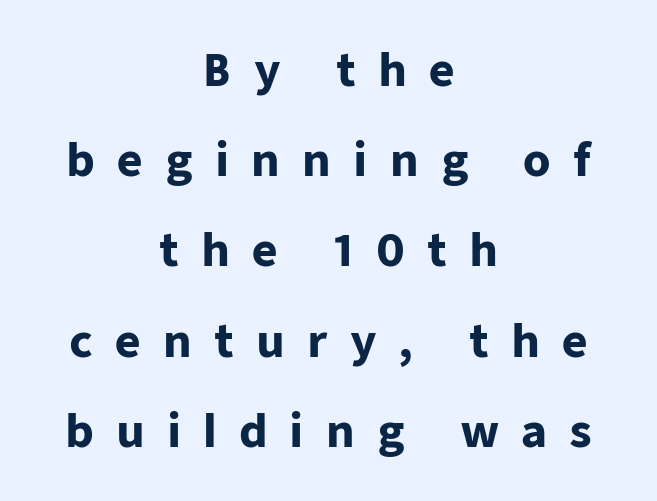
Spacing verdict: proportional, widths tailored to each character. Inter-character spacing is expanded well beyond the font's built-in metrics. The space between consecutive lines is lavish. The text block is weighted toward neither margin, spreading evenly from the middle.
